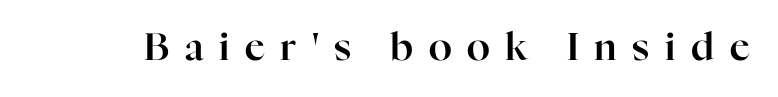
The image shows 38 px serif type, upright; set unusually wide letter spacing (+0.41 em), not underlined; high stroke contrast and a medium x-height.
